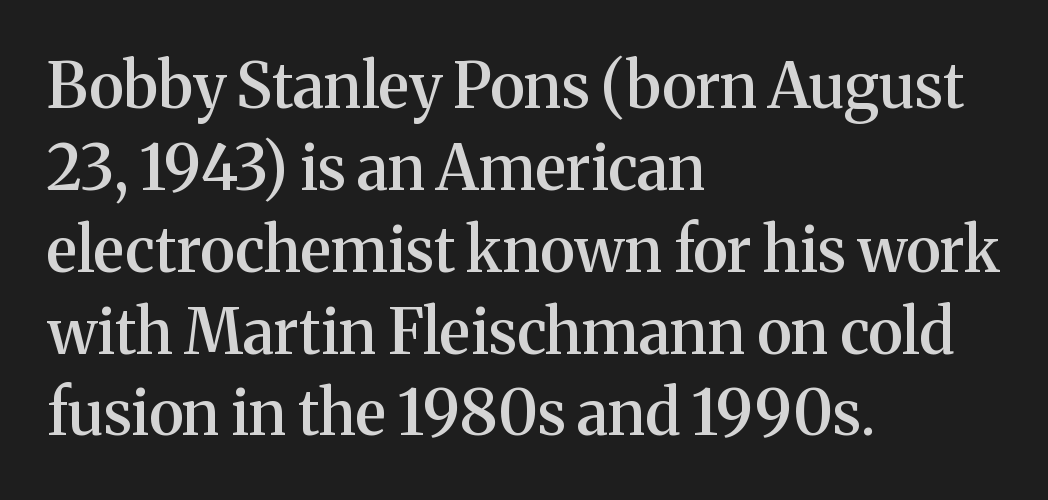
{"serif": "yes", "italic": "no", "bold": "semi", "weight": "semibold", "width": "normal", "stroke_contrast": "medium", "x_height": "medium", "monospaced": "no", "underline": "no", "align": "left", "line_spacing": "normal", "line_spacing_ratio": 1.32, "letter_spacing": "normal", "letter_spacing_em": 0.0, "glyph_px": 62}
